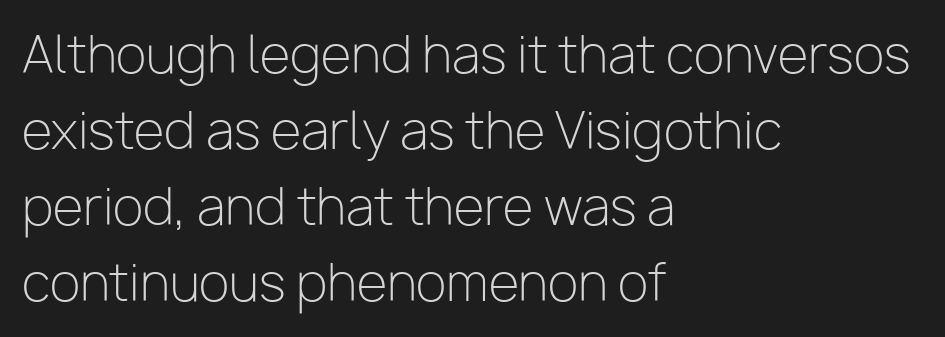
Q: Is the text bold? A: No.
Q: Is the text italic (slanted)? A: No, it is upright.
Q: Is the typeface a serif or a sans-serif typeface? A: Sans-serif.
Q: Is the text underlined? A: No.
Q: How is the paragraph aligned? A: Left-aligned.
Q: Is the spacing between letters normal or unusually wide? A: Normal.
Q: Is the spacing between lines tight, normal or loose? A: Normal.
Q: Width (condensed, normal, or wide)? A: Normal.
Q: Stroke contrast? A: Low.
Q: x-height? A: Medium.
Q: Monospaced? A: No.
